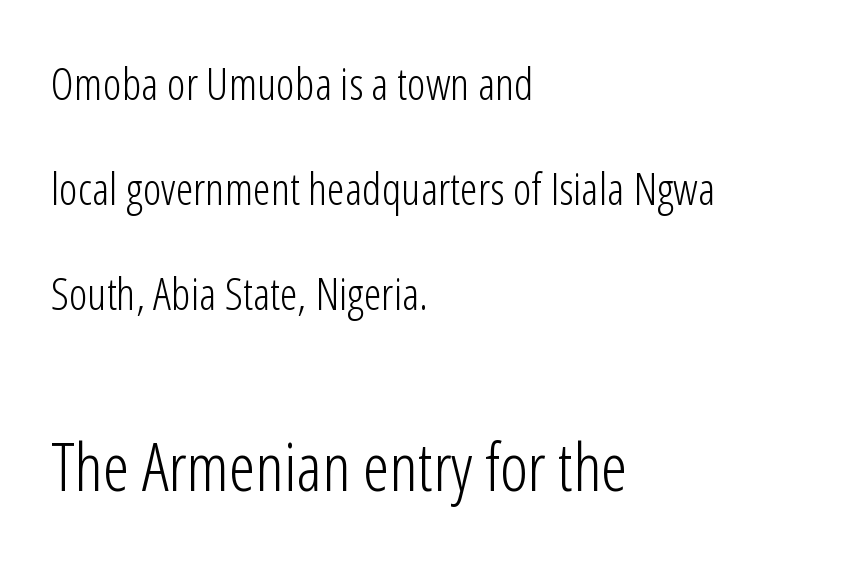
The image shows 67 px light, condensed sans-serif type, upright; set left-aligned, loose line spacing (2.33x), normal letter spacing, not underlined; the second (bottom) block is 1.49x larger; low stroke contrast and a medium x-height.
